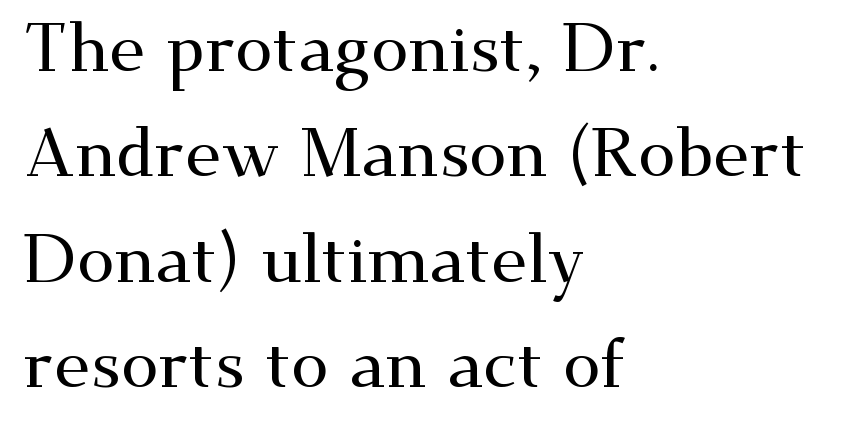
Q: Is the text italic (slanted)? A: No, it is upright.
Q: Is the typeface a serif or a sans-serif typeface? A: Serif.
Q: Is the text underlined? A: No.
Q: How is the paragraph aligned? A: Left-aligned.
Q: Is the spacing between letters normal or unusually wide? A: Normal.
Q: Is the spacing between lines tight, normal or loose? A: Normal.
Q: Width (condensed, normal, or wide)? A: Wide.
Q: Stroke contrast? A: Medium.
Q: x-height? A: Small.
Q: Monospaced? A: No.
